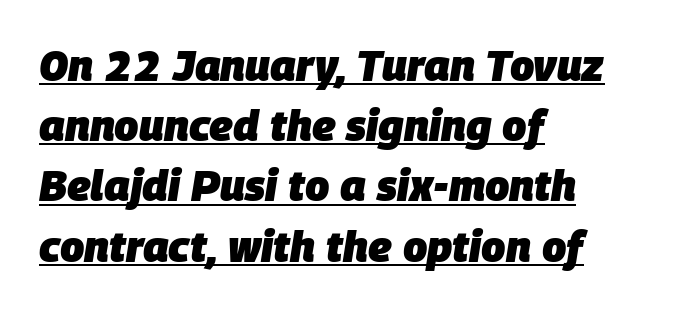
{"italic": "yes", "lean": "right", "slant_degrees": 9, "bold": "yes", "weight": "heavy", "width": "normal", "stroke_contrast": "low", "x_height": "large", "monospaced": "no", "underline": "yes", "align": "left", "line_spacing": "normal", "line_spacing_ratio": 1.4, "letter_spacing": "normal", "letter_spacing_em": 0.0, "glyph_px": 43}
